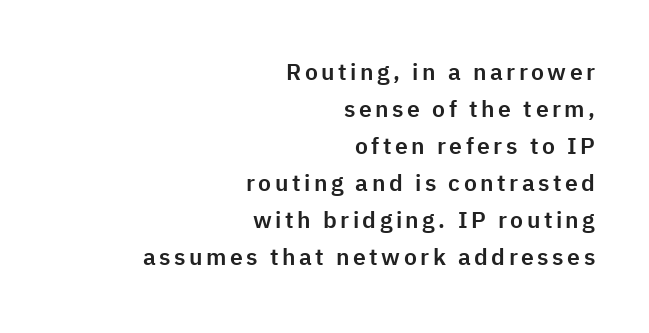
The image shows 23 px text type, upright; set right-aligned, normal line spacing (1.61x), not underlined.
